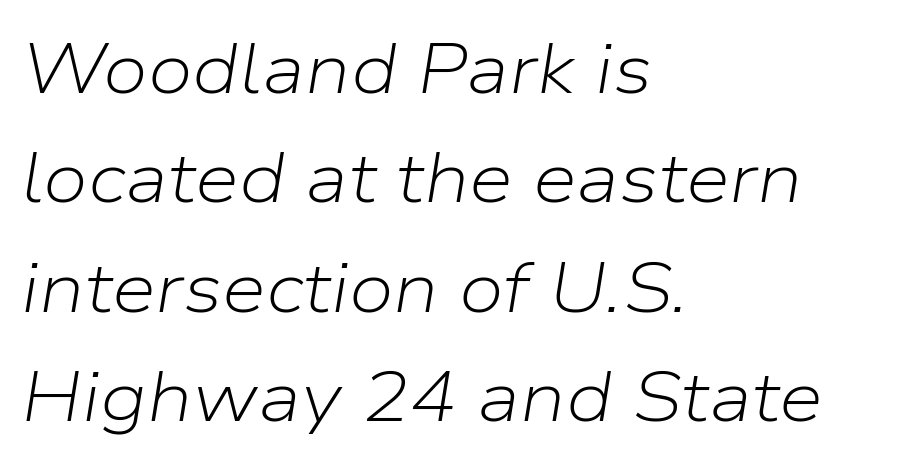
The image shows 71 px light type, italic (leaning right); set left-aligned, normal line spacing (1.54x), normal letter spacing, not underlined; low stroke contrast and a medium x-height.
